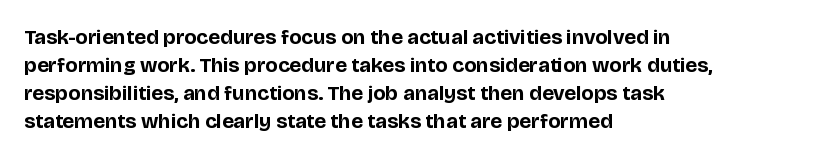
Anything drawn beneath the words? Only blank space. Evenly set lines give the paragraph a standard silhouette. In CSS terms this would be text-align: left. The font's upright variant was chosen for this text. Strokes here are thick enough to call this a true bold.
